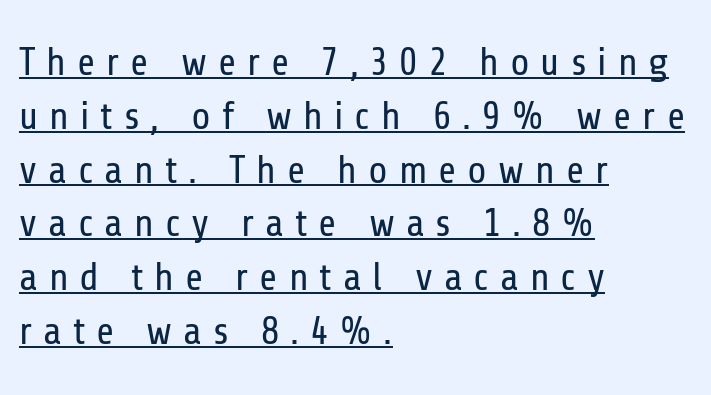
Q: Is the text bold? A: No.
Q: Is the text italic (slanted)? A: No, it is upright.
Q: Is the typeface a serif or a sans-serif typeface? A: Sans-serif.
Q: Is the text underlined? A: Yes.
Q: How is the paragraph aligned? A: Left-aligned.
Q: Is the spacing between letters normal or unusually wide? A: Unusually wide.
Q: Is the spacing between lines tight, normal or loose? A: Normal.
Q: Width (condensed, normal, or wide)? A: Condensed.
Q: Stroke contrast? A: Low.
Q: x-height? A: Medium.
Q: Monospaced? A: No.
